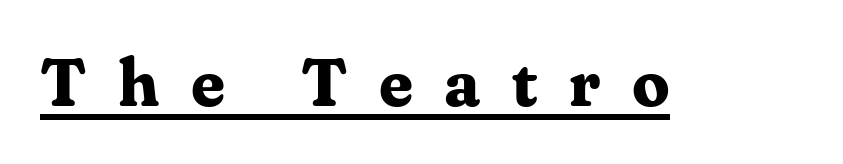
The image shows 67 px bold serif type, upright; set unusually wide letter spacing (+0.47 em), underlined; medium stroke contrast and a medium x-height.
